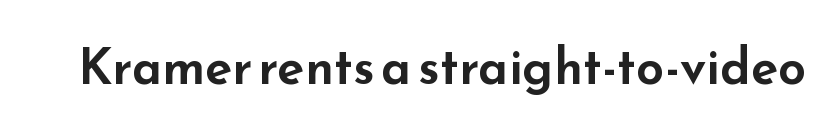
The image shows 50 px wide sans-serif type, upright; set normal letter spacing, not underlined; low stroke contrast and a small x-height.
